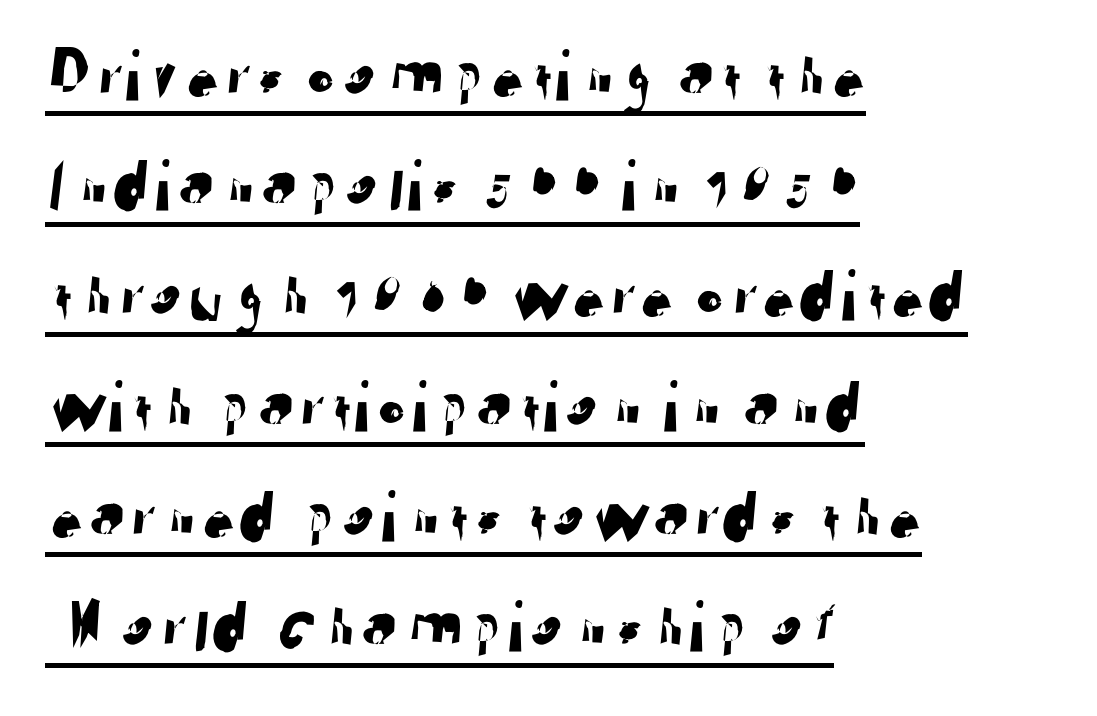
Q: Is the typeface a serif or a sans-serif typeface? A: Sans-serif.
Q: Is the text underlined? A: Yes.
Q: How is the paragraph aligned? A: Left-aligned.
Q: Is the spacing between letters normal or unusually wide? A: Normal.
Q: Is the spacing between lines tight, normal or loose? A: Normal.
Q: Width (condensed, normal, or wide)? A: Normal.
Q: Stroke contrast? A: Low.
Q: x-height? A: Medium.
Q: Monospaced? A: No.
